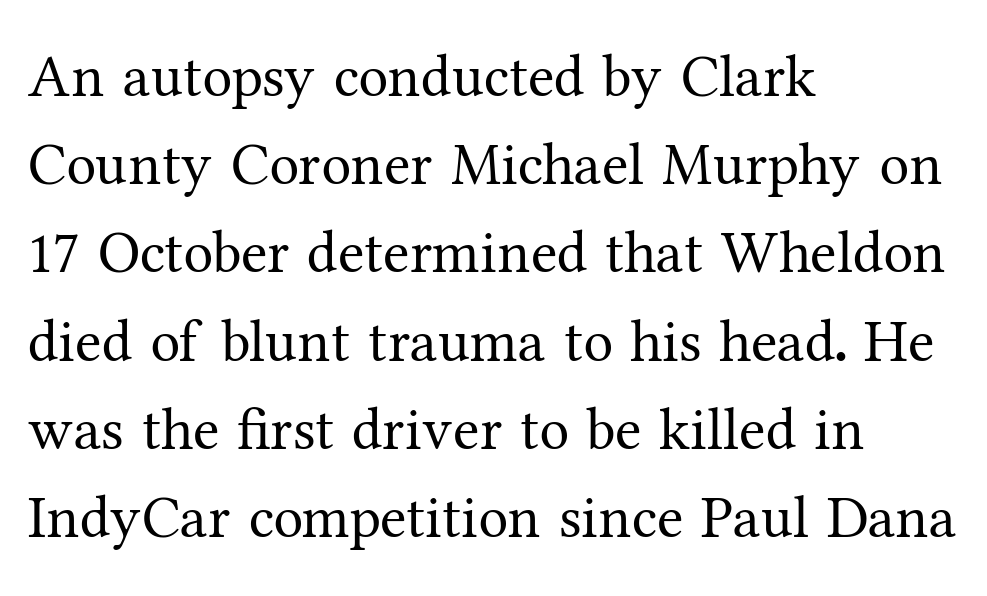
The image shows 60 px regular-weight serif type, upright; set left-aligned, normal line spacing (1.47x), normal letter spacing, not underlined; medium stroke contrast and a medium x-height.
